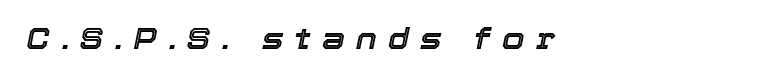
The image shows 29 px text type, italic (leaning right); set left-aligned, unusually wide letter spacing (+0.38 em), not underlined; a medium x-height.
